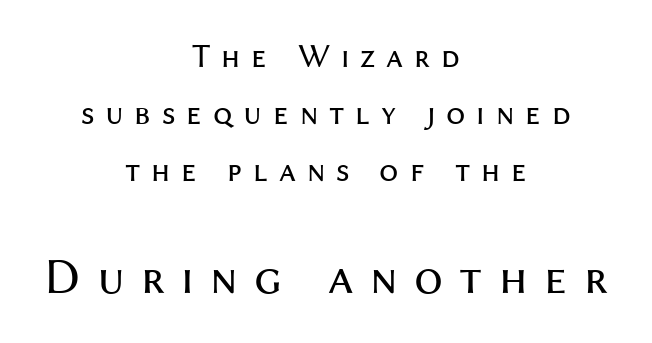
The image shows 51 px regular-weight sans-serif type, upright; set centered, normal line spacing (1.67x), unusually wide letter spacing (+0.32 em), not underlined; the second (bottom) block is 1.5x larger; medium stroke contrast and a medium x-height.
